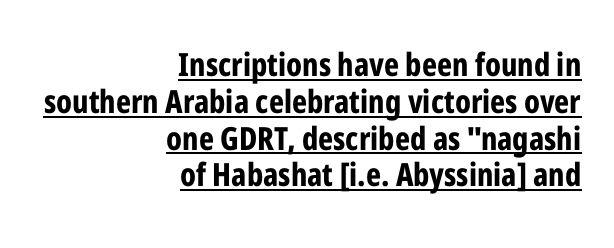
Q: Is the text bold? A: Yes.
Q: Is the text italic (slanted)? A: No, it is upright.
Q: Is the typeface a serif or a sans-serif typeface? A: Sans-serif.
Q: Is the text underlined? A: Yes.
Q: How is the paragraph aligned? A: Right-aligned.
Q: Is the spacing between letters normal or unusually wide? A: Normal.
Q: Is the spacing between lines tight, normal or loose? A: Tight.
Q: Width (condensed, normal, or wide)? A: Condensed.
Q: Stroke contrast? A: Low.
Q: x-height? A: Medium.
Q: Monospaced? A: No.
